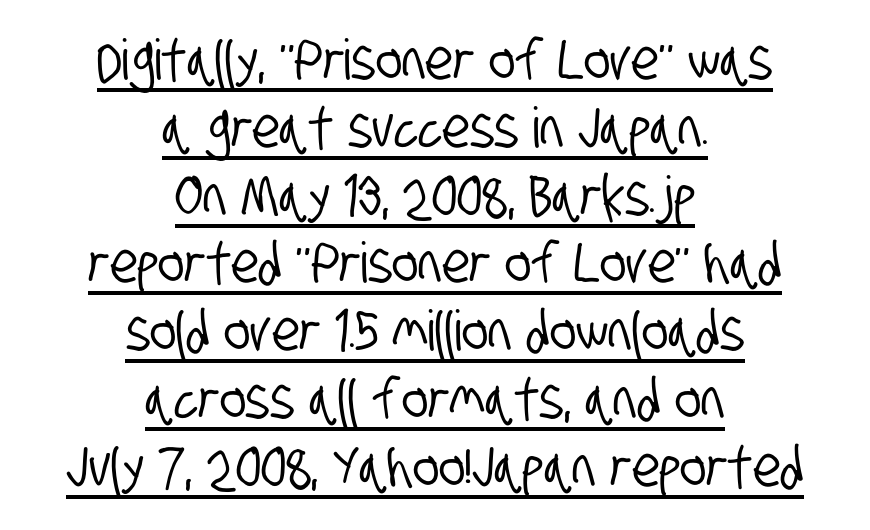
The image shows 56 px condensed sans-serif type; set centered, line spacing 1.21x, normal letter spacing, underlined; low stroke contrast and a large x-height.
